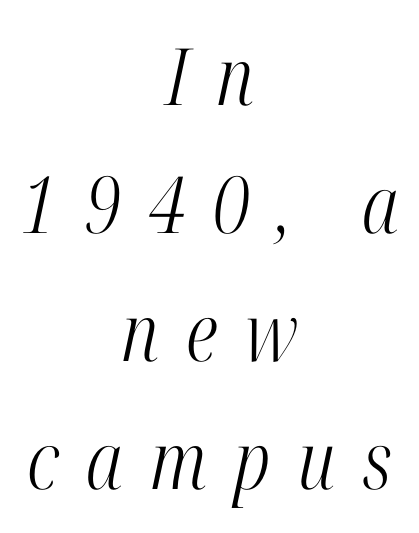
The image shows 79 px light, condensed serif type, italic (leaning right); set centered, normal line spacing (1.62x), unusually wide letter spacing (+0.34 em), not underlined; high stroke contrast and a medium x-height.
